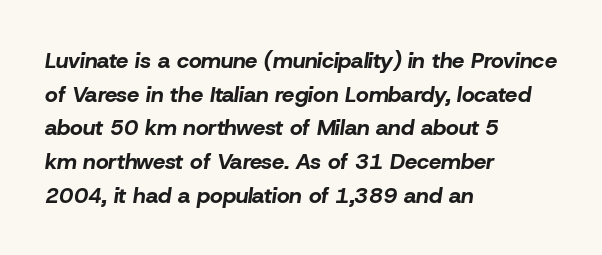
Observe the lean: these are italic letterforms. Honestly, there is no underline to notice here at all. The paragraph shown leans on its left margin. Caption: standard tracking, unaltered.
